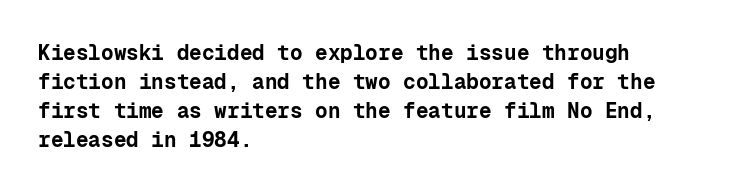
{"italic": "no", "bold": "yes", "underline": "no", "align": "left", "line_spacing": "normal", "line_spacing_ratio": 1.38, "letter_spacing": "normal", "letter_spacing_em": 0.0, "glyph_px": 21}
